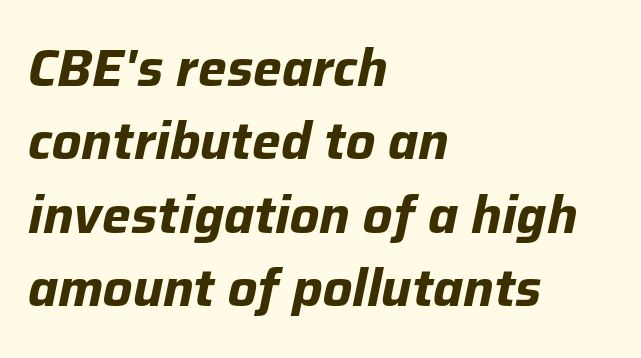
The image shows 51 px bold type, italic (leaning right); set left-aligned, normal line spacing (1.44x), normal letter spacing, not underlined; low stroke contrast and a medium x-height.
